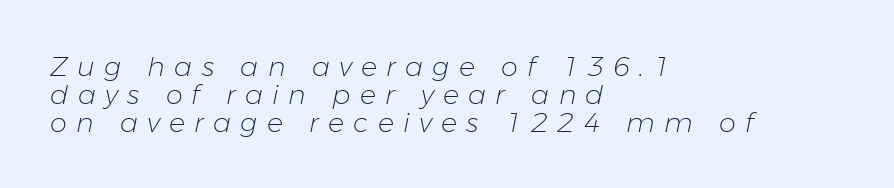
{"italic": "yes", "lean": "right", "slant_degrees": 11, "bold": "no", "underline": "no", "align": "left", "line_spacing": "tight", "line_spacing_ratio": 1.03, "letter_spacing": "wide", "letter_spacing_em": 0.34, "glyph_px": 27}
